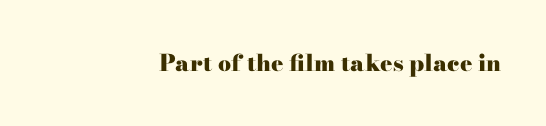
Underline: absent. Students, this is bold: see how much ink each stroke carries. Every stem runs plumb, perpendicular to the baseline. Teacher's note: observe the even right margin — that is flush-right alignment. In terms of letterspacing, this is plain default setting.
